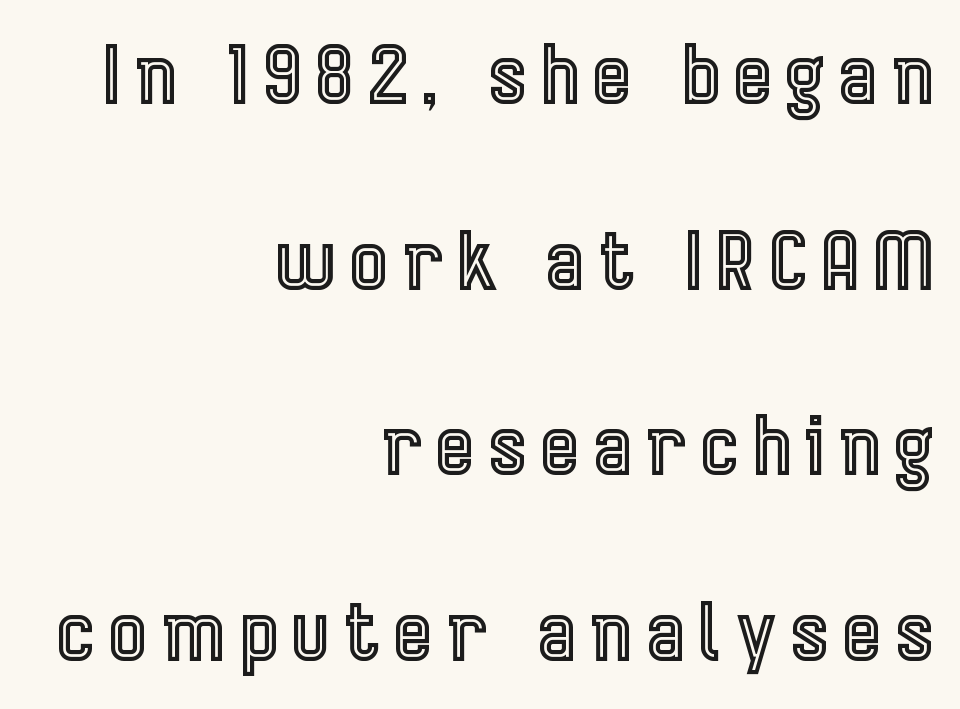
Unmarked baselines from the first word to the last. Character widths vary here, with narrow letters taking less room than wide ones. Baseline-to-baseline distance is far greater than the letter height. Posture: upright roman. Each line ends at the same right margin while the left side varies.
